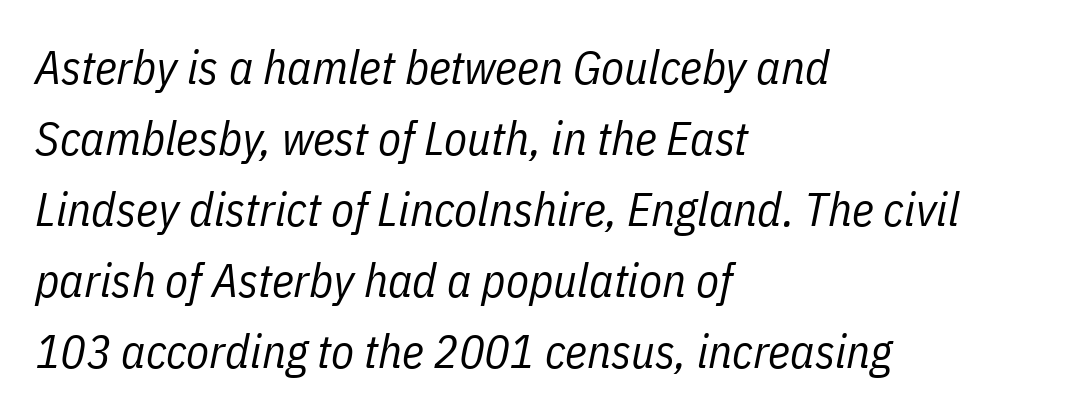
The image shows 47 px regular-weight, condensed type, italic (leaning right); set left-aligned, normal line spacing (1.51x), normal letter spacing, not underlined; low stroke contrast and a medium x-height.
